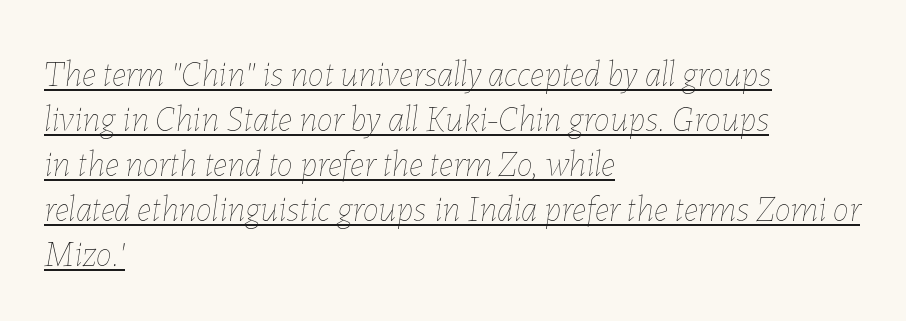
Notice how the passage keeps a crisp vertical edge on the left only. Each new line begins a customary step beneath the previous one. Does extra space separate the letters? No, they use regular spacing. The typeface has the unassuming heft of standard copy or less.
